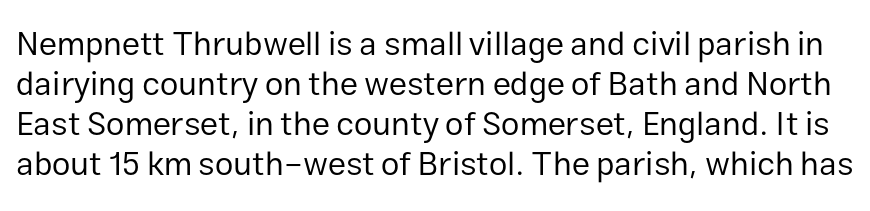
{"serif": "no", "italic": "no", "bold": "no", "weight": "regular", "width": "normal", "stroke_contrast": "low", "x_height": "medium", "monospaced": "no", "underline": "no", "line_spacing_ratio": 1.21, "letter_spacing": "normal", "letter_spacing_em": 0.0, "glyph_px": 33}
